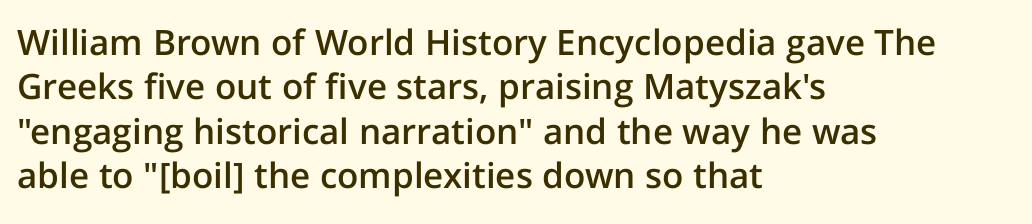
In CSS terms this would be text-align: left. The passage shown is semibold, sitting just below true bold. The typeface chosen for these lines omits serifs. Glance below the letters and you will spot only blank space.
